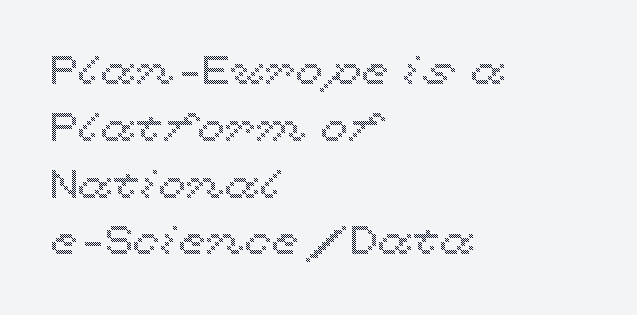
The image shows 40 px wide type; set left-aligned, normal line spacing (1.42x), normal letter spacing, not underlined; a medium x-height.
